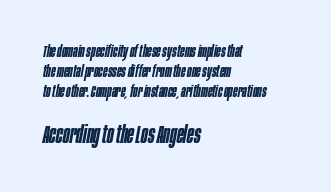
{"italic": "yes", "lean": "right", "slant_degrees": 10, "bold": "semi", "underline": "no", "align": "left", "line_spacing_ratio": 1.17, "letter_spacing": "normal", "letter_spacing_em": 0.0, "larger_block": "second", "size_ratio": 1.47, "glyph_px": 25}
